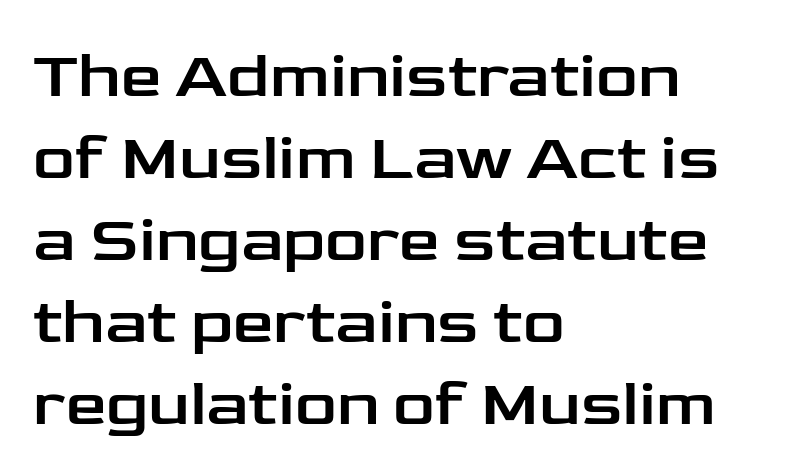
The image shows 65 px wide sans-serif type, upright; set left-aligned, normal line spacing (1.26x), normal letter spacing, not underlined; low stroke contrast and a medium x-height.
